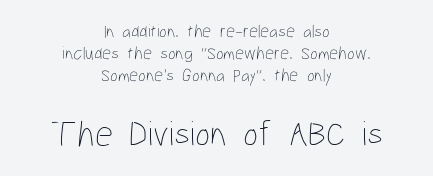
The image shows 36 px thin, condensed type, upright; set centered, line spacing 1.21x, normal letter spacing, not underlined; the second (bottom) block is 2.0x larger; low stroke contrast and a medium x-height.
